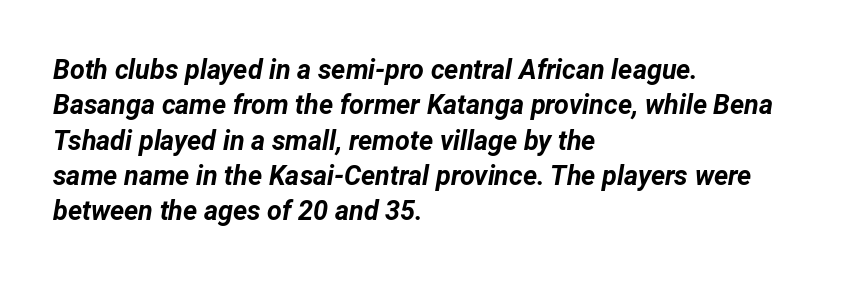
{"italic": "yes", "lean": "right", "slant_degrees": 12, "bold": "yes", "underline": "no", "align": "left", "line_spacing": "normal", "line_spacing_ratio": 1.31, "letter_spacing": "normal", "letter_spacing_em": 0.0, "glyph_px": 27}
